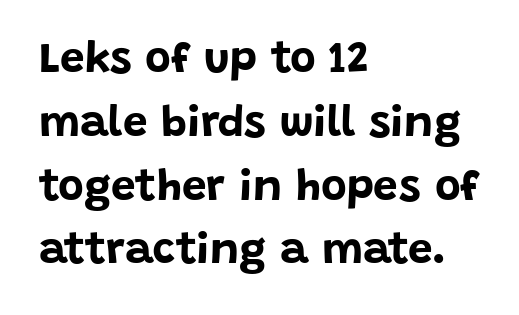
Here the designer chose a conventional face with non-uniform glyph widths. Designer's note — italics off, roman on. The gaps between neighbouring characters are ordinary and unremarkable. The font is running at its bold setting. These lines are composed in type without serifs. This rendering features lettering with no underline.
